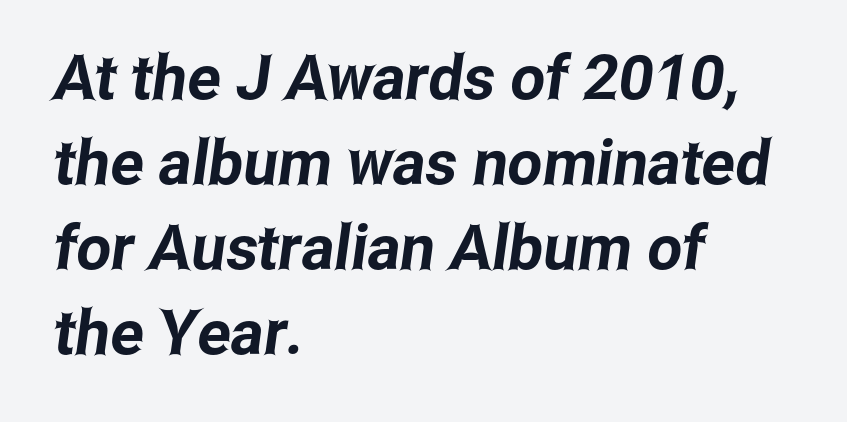
The image shows 62 px condensed sans-serif type; set left-aligned, normal line spacing (1.37x), normal letter spacing, not underlined; low stroke contrast and a medium x-height.
